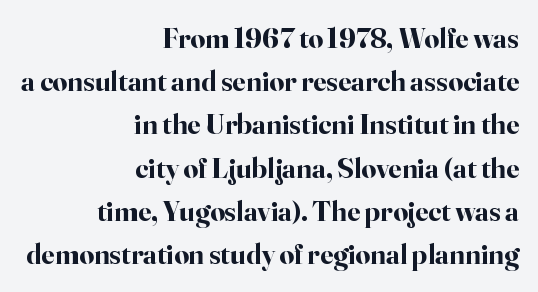
Compared with an ordinary text face, these strokes are far heavier — a full bold. Underline: absent. The rendering uses natural spacing where letterforms have individual widths. The font family rendered here belongs to the serif group. Between one letter and the next there's only the usual sliver of space. Which margin do the lines hug? The right one — the left edge is uneven.
